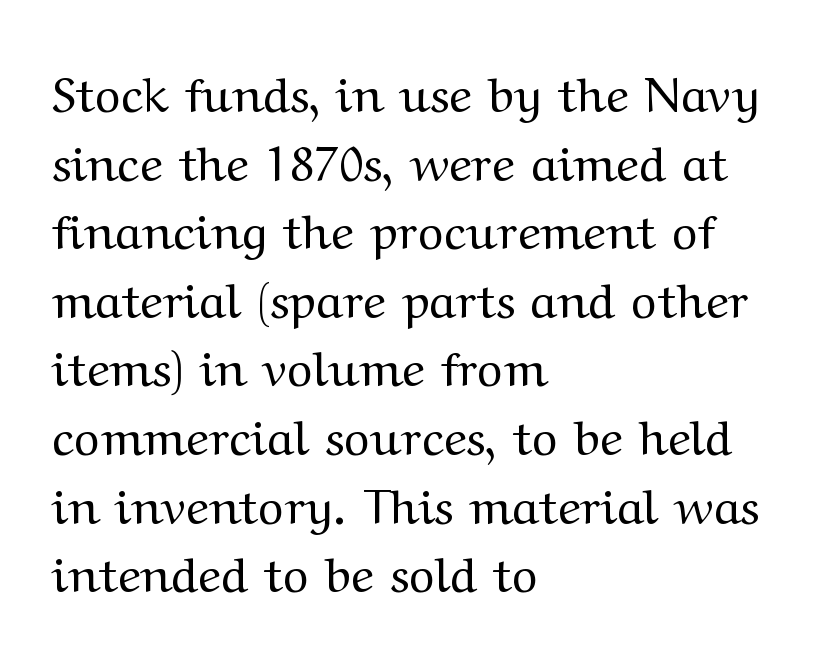
The image shows 49 px regular-weight, wide serif type, upright; set left-aligned, normal line spacing (1.4x), normal letter spacing, not underlined; medium stroke contrast and a medium x-height.
